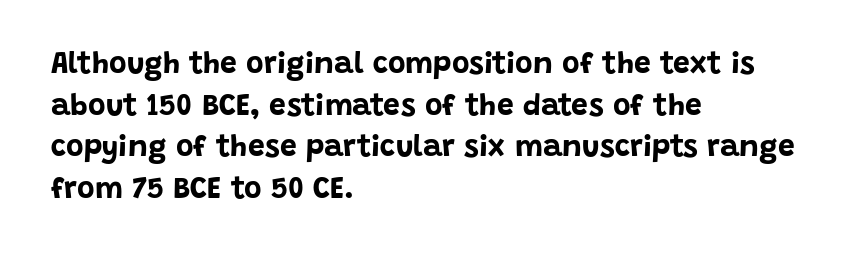
{"serif": "no", "italic": "no", "bold": "yes", "weight": "bold", "width": "normal", "stroke_contrast": "low", "x_height": "large", "monospaced": "no", "underline": "no", "align": "left", "line_spacing": "normal", "line_spacing_ratio": 1.39, "letter_spacing": "normal", "letter_spacing_em": 0.0, "glyph_px": 30}
